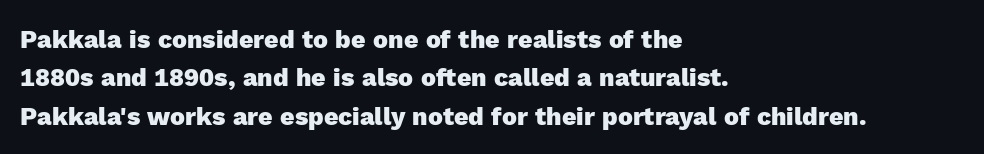
Q: Is the text bold? A: Yes.
Q: Is the text italic (slanted)? A: No, it is upright.
Q: Is the text underlined? A: No.
Q: How is the paragraph aligned? A: Left-aligned.
Q: Is the spacing between letters normal or unusually wide? A: Normal.
Q: Is the spacing between lines tight, normal or loose? A: Normal.
